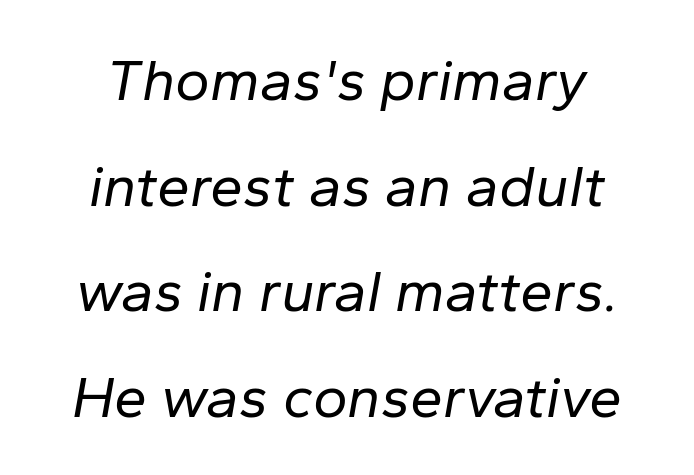
The image shows 59 px regular-weight type, italic (leaning right); set centered, line spacing 1.79x, normal letter spacing, not underlined; low stroke contrast and a medium x-height.
